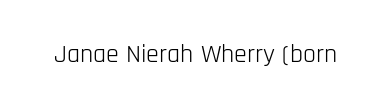
Q: Is the text bold? A: No.
Q: Is the text italic (slanted)? A: No, it is upright.
Q: Is the text underlined? A: No.
Q: Is the spacing between letters normal or unusually wide? A: Normal.
